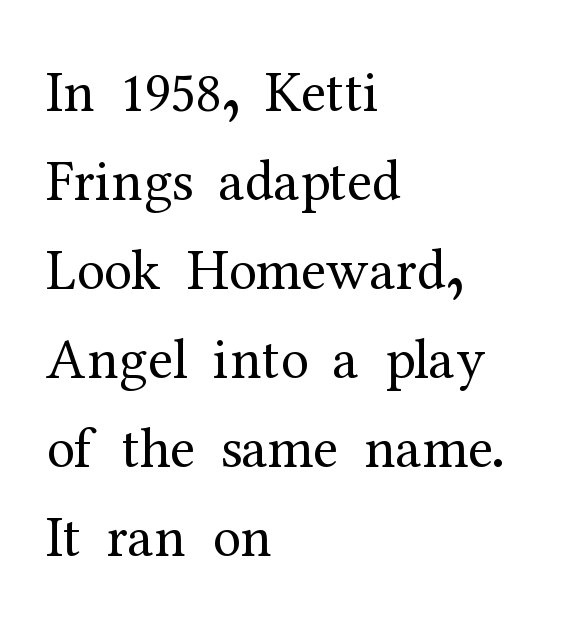
{"serif": "yes", "italic": "no", "bold": "no", "weight": "regular", "width": "normal", "stroke_contrast": "medium", "x_height": "medium", "monospaced": "no", "underline": "no", "align": "left", "line_spacing": "normal", "line_spacing_ratio": 1.56, "letter_spacing": "normal", "letter_spacing_em": 0.0, "glyph_px": 57}
